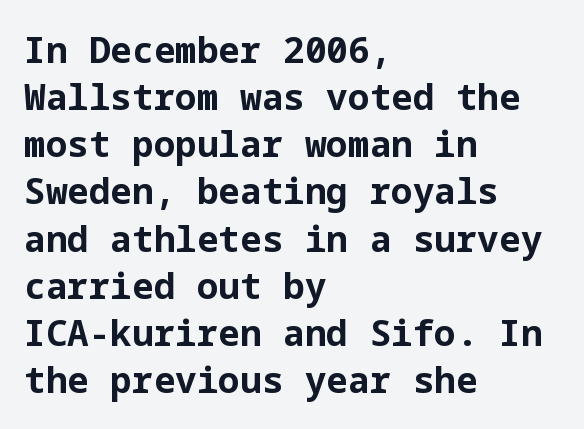
{"serif": "no", "italic": "no", "bold": "yes", "weight": "bold", "width": "normal", "stroke_contrast": "low", "x_height": "medium", "underline": "no", "align": "left", "line_spacing": "normal", "line_spacing_ratio": 1.31, "letter_spacing": "normal", "letter_spacing_em": 0.0, "glyph_px": 36}
